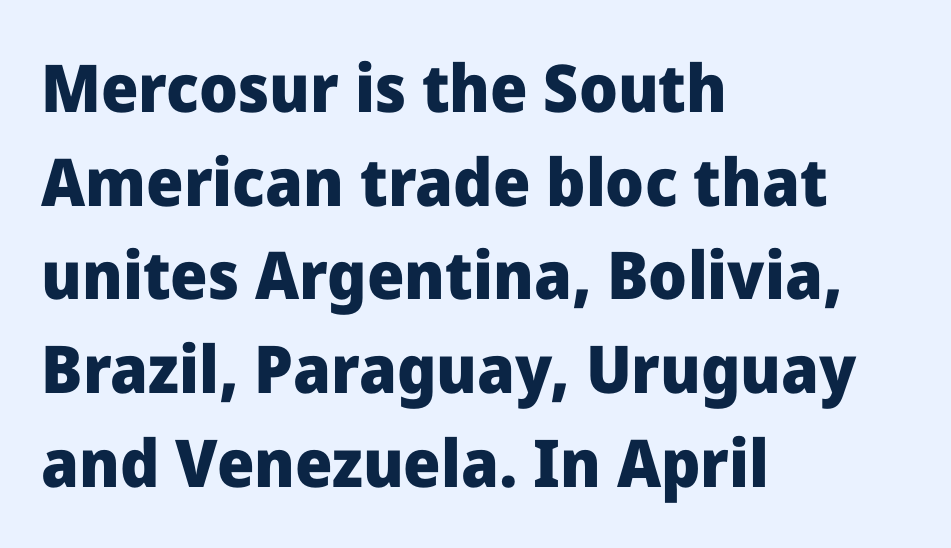
Stroke thickness is high; the sample reads as a true bold. The face used here is proportionally spaced, like ordinary book or web type. Bare-footed words on every line. How would I describe the line gaps? Plain and ordinary. The paragraph shown leans on its left margin. A typesetter would call this zero additional tracking.
